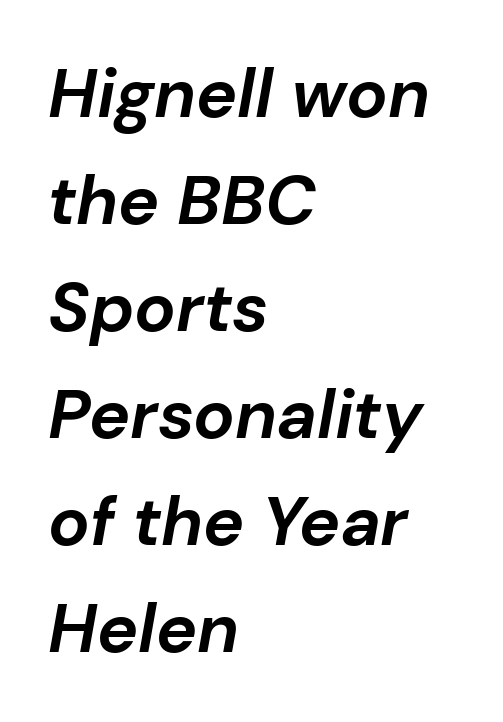
The image shows 69 px bold type, italic (leaning right); set left-aligned, normal line spacing (1.55x), normal letter spacing, not underlined; low stroke contrast and a medium x-height.
